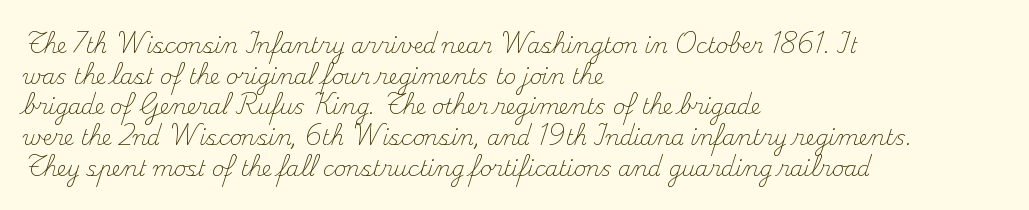
The image shows 21 px text type; set left-aligned, normal line spacing (1.46x), normal letter spacing, not underlined.
